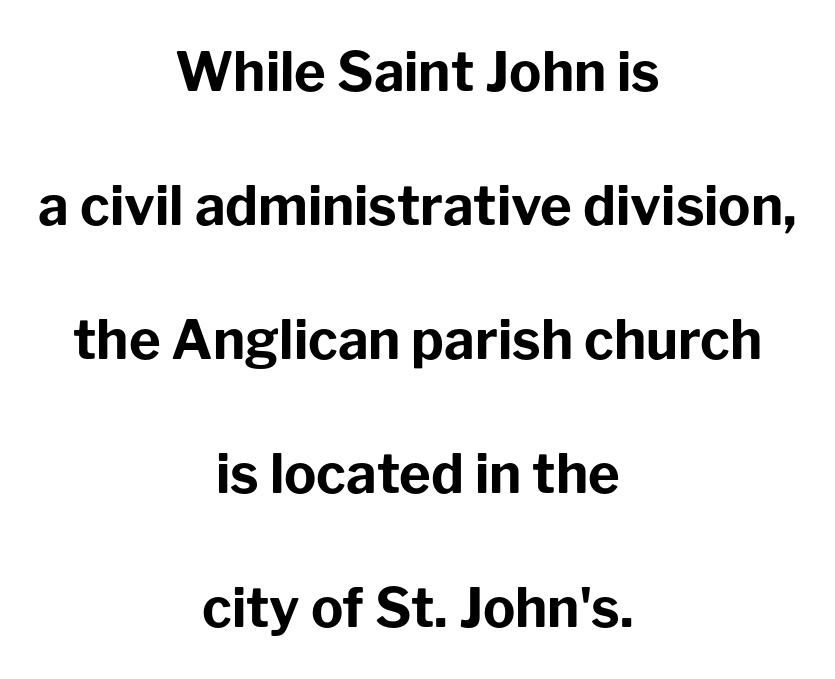
Q: Is the text bold? A: Yes.
Q: Is the text italic (slanted)? A: No, it is upright.
Q: Is the typeface a serif or a sans-serif typeface? A: Sans-serif.
Q: Is the text underlined? A: No.
Q: How is the paragraph aligned? A: Centered.
Q: Is the spacing between letters normal or unusually wide? A: Normal.
Q: Is the spacing between lines tight, normal or loose? A: Loose.
Q: Width (condensed, normal, or wide)? A: Normal.
Q: Stroke contrast? A: Low.
Q: x-height? A: Medium.
Q: Monospaced? A: No.
